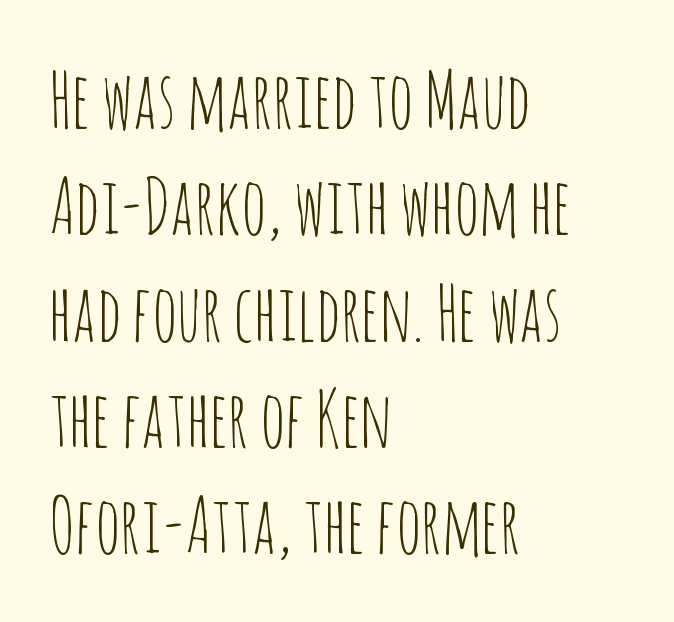
{"serif": "no", "italic": "no", "bold": "no", "weight": "thin", "width": "condensed", "stroke_contrast": "low", "x_height": "large", "monospaced": "no", "underline": "no", "align": "left", "line_spacing": "normal", "line_spacing_ratio": 1.38, "letter_spacing": "normal", "letter_spacing_em": 0.0, "glyph_px": 77}
